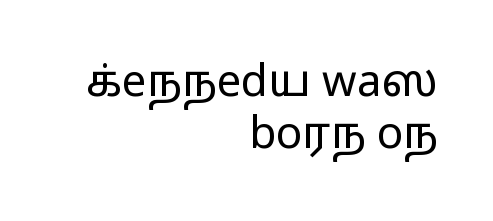
Bare-footed words on every line. Does the type have serifs? No, each stem ends abruptly. Is the block centered? No — it sits flush against the right margin. Note the varied advance widths — an 'i' is clearly narrower than an 'm'.
